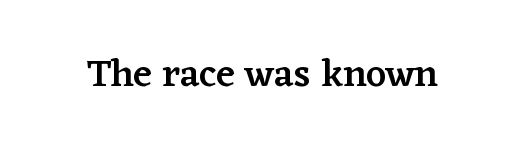
Q: Is the text bold? A: Semi-bold.
Q: Is the text italic (slanted)? A: No, it is upright.
Q: Is the typeface a serif or a sans-serif typeface? A: Serif.
Q: Is the text underlined? A: No.
Q: Is the spacing between letters normal or unusually wide? A: Normal.
Q: Width (condensed, normal, or wide)? A: Normal.
Q: Stroke contrast? A: Low.
Q: x-height? A: Medium.
Q: Monospaced? A: No.
